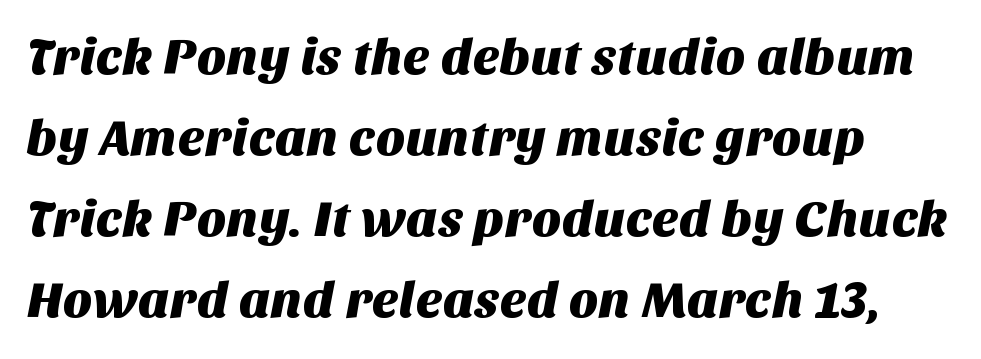
Q: Is the typeface a serif or a sans-serif typeface? A: Sans-serif.
Q: Is the text underlined? A: No.
Q: Is the spacing between letters normal or unusually wide? A: Normal.
Q: Is the spacing between lines tight, normal or loose? A: Normal.
Q: Width (condensed, normal, or wide)? A: Normal.
Q: Stroke contrast? A: Medium.
Q: x-height? A: Large.
Q: Monospaced? A: No.
